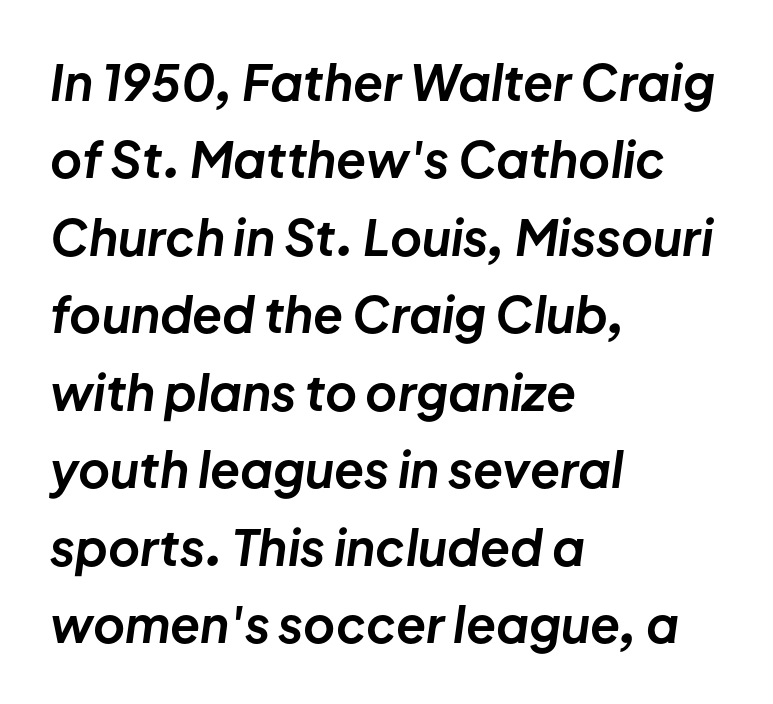
The image shows 49 px bold type, italic (leaning right); set left-aligned, normal line spacing (1.58x), normal letter spacing, not underlined; low stroke contrast and a medium x-height.
